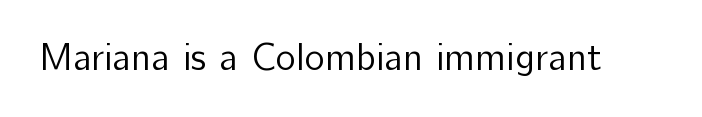
Font category for this specimen: sans-serif. On a weight scale, this lands at 450 or below. The line texture is even and compact thanks to regular tracking. Characters remain perfectly vertical along every line. Unmarked baselines from the first word to the last.
